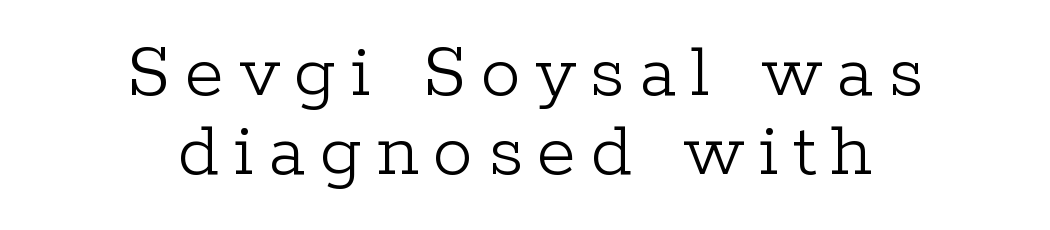
The image shows 80 px light serif type, upright; set centered, tight line spacing (0.99x), not underlined; low stroke contrast and a medium x-height.
